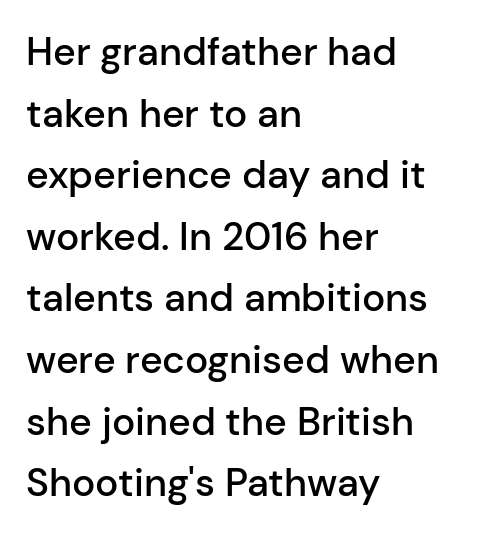
A normal amount of white space separates one row of letters from the next. If you drew a line through each stem, it would be perfectly vertical. The zone under the glyphs is completely vacant. Weight: semibold (demi). A sans-serif font was chosen for this passage. Here the designer chose a conventional face with non-uniform glyph widths.
